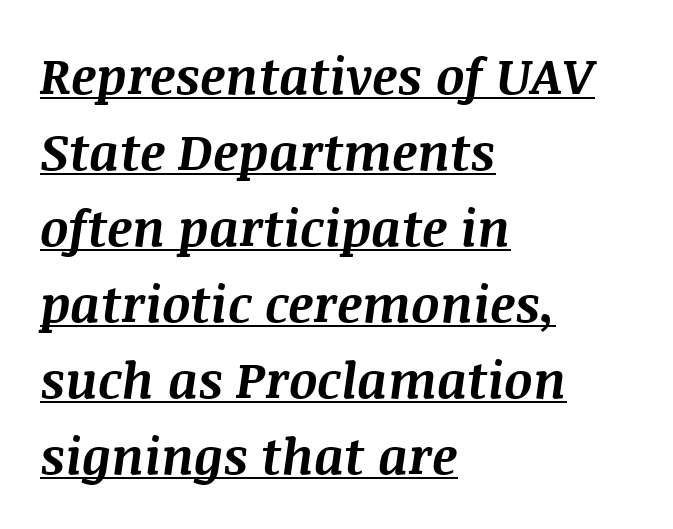
The image shows 50 px bold type, italic (leaning right); set left-aligned, normal line spacing (1.52x), normal letter spacing, underlined; medium stroke contrast and a large x-height.
